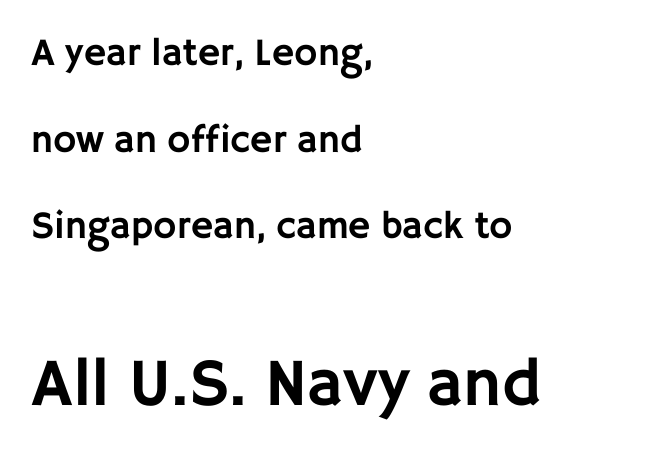
{"serif": "no", "italic": "no", "width": "normal", "stroke_contrast": "low", "x_height": "large", "monospaced": "no", "underline": "no", "align": "left", "line_spacing": "loose", "line_spacing_ratio": 2.22, "letter_spacing": "normal", "letter_spacing_em": 0.0, "larger_block": "second", "size_ratio": 1.74, "glyph_px": 68}
